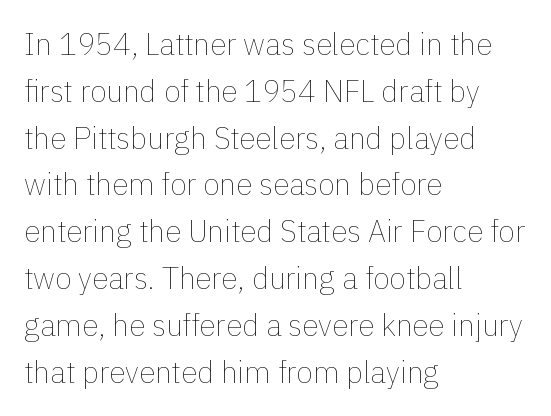
The image shows 30 px thin type, upright; set left-aligned, normal line spacing (1.56x), normal letter spacing, not underlined; a medium x-height.
